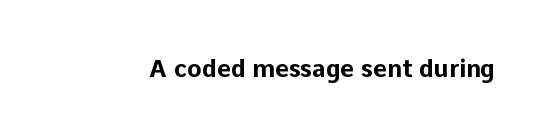
{"italic": "no", "bold": "yes", "underline": "no", "letter_spacing": "normal", "letter_spacing_em": 0.0, "glyph_px": 24}
